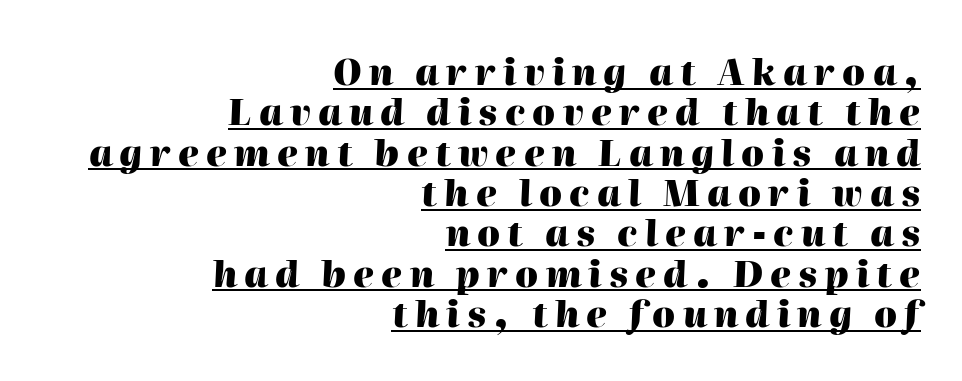
The rendering uses natural spacing where letterforms have individual widths. Every character sits at an angle, as italics do. The rendering uses a bold face; every stroke is thick and dark. Compared with undecorated copy, this sample adds a rule below the words. The space between consecutive lines is stingy. Notice how the passage keeps a crisp vertical edge on the right only.
